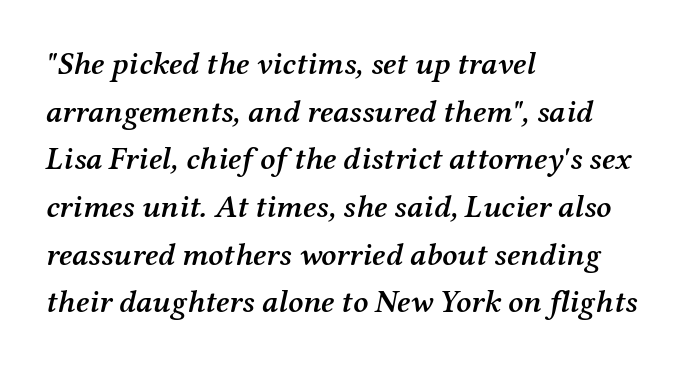
Summary of vertical rhythm: regular, with standard interline spacing. Spacing verdict: proportional, widths tailored to each character. You could call the tracking neutral — neither tight nor loose. The paragraph has a hard left edge and a soft right edge.
